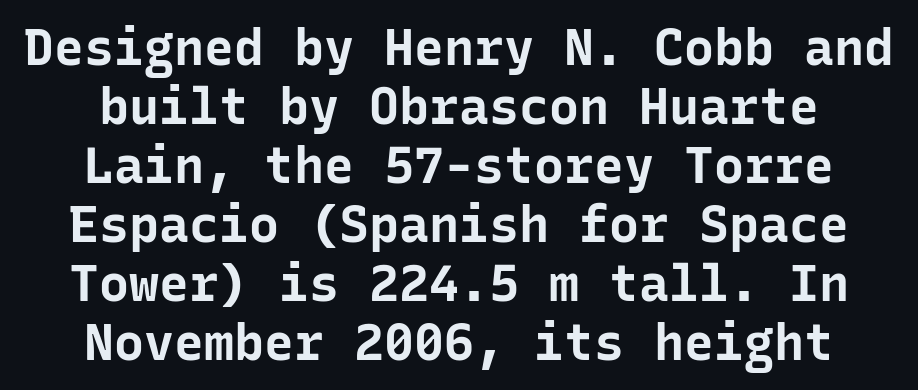
Every character sits straight up, as roman type does. No word sits above an underline. Is the letter spacing exaggerated? No — it looks like the ordinary default. The paragraph shown floats in the horizontal middle. These words are printed bold, with thick strokes throughout.
